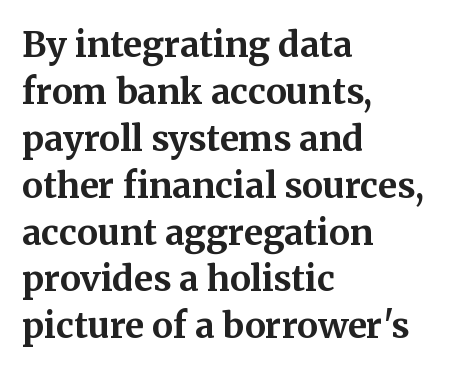
{"serif": "yes", "italic": "no", "bold": "yes", "weight": "bold", "width": "normal", "stroke_contrast": "medium", "x_height": "medium", "monospaced": "no", "underline": "no", "align": "left", "line_spacing": "normal", "line_spacing_ratio": 1.34, "letter_spacing": "normal", "letter_spacing_em": 0.0, "glyph_px": 35}
